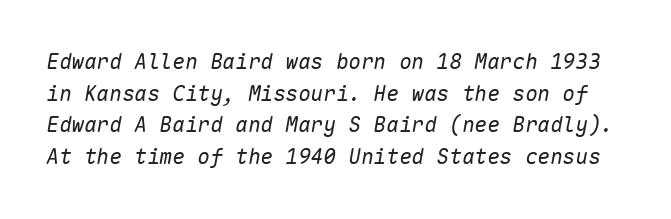
The image shows 21 px text type, italic (leaning right); set normal line spacing (1.51x), normal letter spacing, not underlined.
